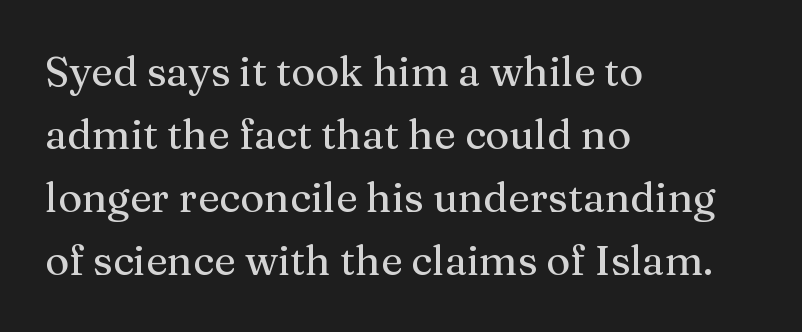
{"serif": "yes", "italic": "no", "width": "normal", "stroke_contrast": "medium", "x_height": "medium", "monospaced": "no", "underline": "no", "align": "left", "line_spacing": "normal", "line_spacing_ratio": 1.54, "letter_spacing": "normal", "letter_spacing_em": 0.0, "glyph_px": 41}
